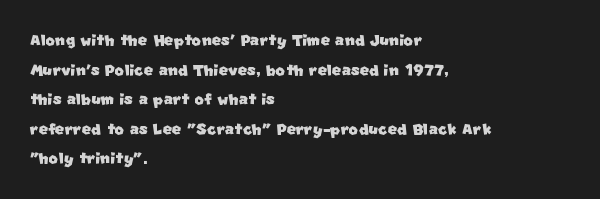
{"underline": "no", "align": "left", "line_spacing": "normal", "line_spacing_ratio": 1.48, "letter_spacing": "normal", "letter_spacing_em": 0.0, "glyph_px": 20}
